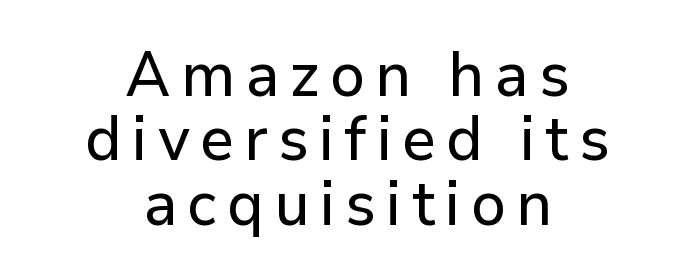
A bare baseline throughout the passage. This sample has the flowing, uneven cadence of proportional lettering. The whitespace from short lines is split evenly between both sides. Vertical spacing — tight. Quick note: not italic, upright. Look at the bottom of the vertical strokes: they stop flat, with no serifs.
